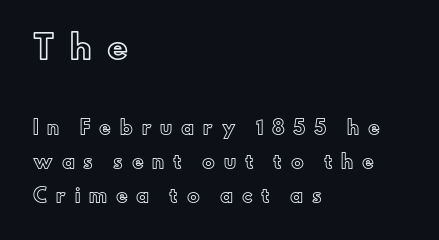
The image shows 32 px text type, upright; set left-aligned, line spacing 1.89x, unusually wide letter spacing (+0.49 em), not underlined; the first (top) block is 1.78x larger; a small x-height.
